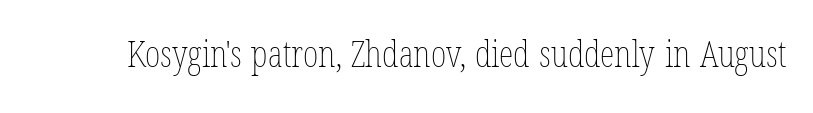
The face used here is proportionally spaced, like ordinary book or web type. Unlike italic type, these characters show no tilt at all. These lines keep a tight, regular rhythm from letter to letter. Only glyphs here, with clear space below each row.
